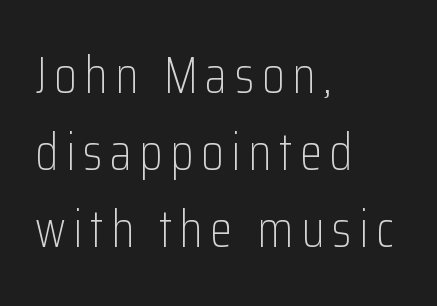
The image shows 51 px light, condensed sans-serif type, upright; set left-aligned, normal line spacing (1.51x), not underlined; low stroke contrast and a medium x-height.
